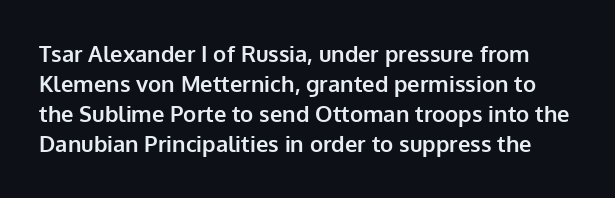
The line-height multiplier appears to be the usual default. A full-strength bold gives these letters their thick strokes. The gaps between neighbouring characters are ordinary and unremarkable. This is the regular roman posture of the typeface.
